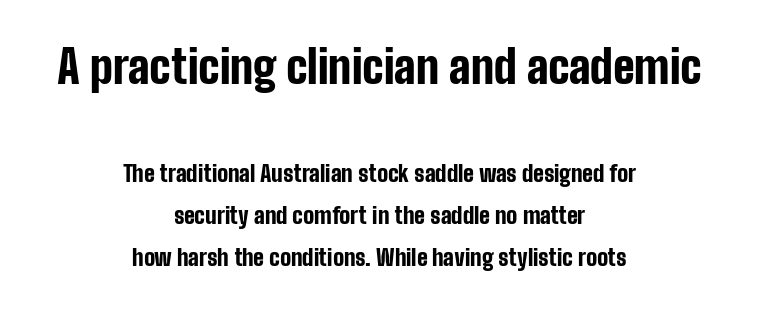
The image shows 46 px bold, condensed sans-serif type, upright; set centered, line spacing 1.83x, normal letter spacing, not underlined; the first (top) block is 2.0x larger; low stroke contrast and a medium x-height.
